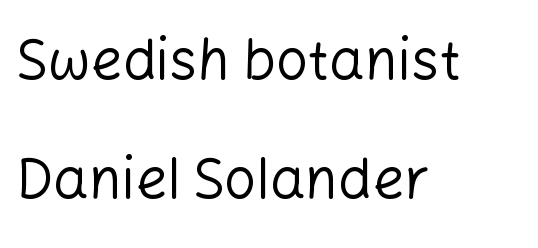
The letters look calm and open, with moderate or lighter stems. These lines stack with their left ends in a neat column. Words float on clear page, feet unadorned. This sample trades compactness for vertical openness between lines.
